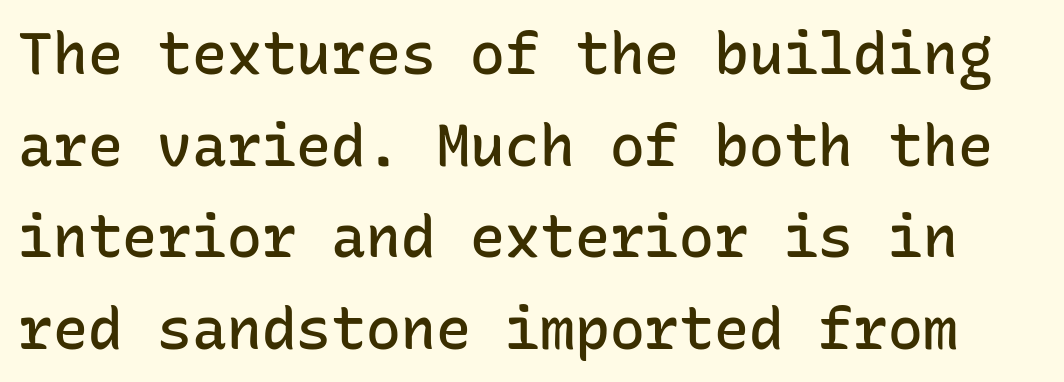
Fixed-width glyphs throughout — classic coding-font behaviour. The glyphs in this specimen are sans serif. Every letter is mildly thick-stroked: semibold rather than bold. Posture: vertical. Words float on clear page, feet unadorned.
